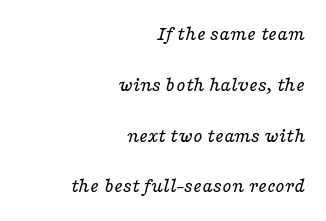
Q: Is the text bold? A: No.
Q: Is the text italic (slanted)? A: Yes, it leans right by about 16 degrees.
Q: Is the text underlined? A: No.
Q: How is the paragraph aligned? A: Right-aligned.
Q: Is the spacing between letters normal or unusually wide? A: Normal.
Q: Is the spacing between lines tight, normal or loose? A: Loose.
